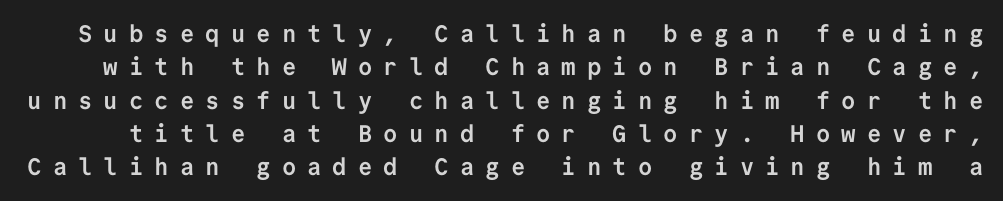
Q: Is the text bold? A: Yes.
Q: Is the text italic (slanted)? A: No, it is upright.
Q: Is the text underlined? A: No.
Q: Is the spacing between letters normal or unusually wide? A: Unusually wide.
Q: Is the spacing between lines tight, normal or loose? A: Normal.
